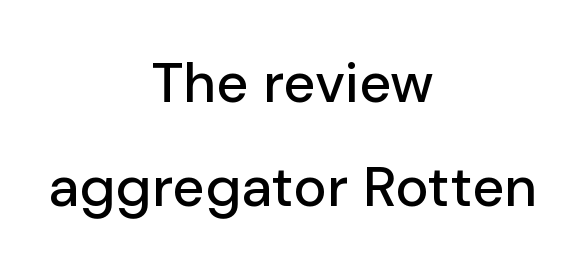
Compared with a flush-left layout, this one balances lines on the center instead. Observe the absence of serifs on each vertical stroke in this sample. Designer's note — italics off, roman on. Proportional: the letters do not fall into vertical columns.
